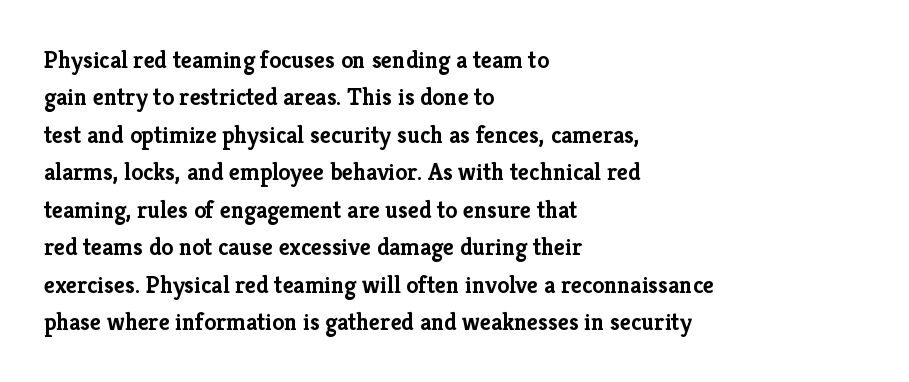
{"italic": "no", "bold": "yes", "underline": "no", "align": "left", "line_spacing": "normal", "line_spacing_ratio": 1.56, "letter_spacing": "normal", "letter_spacing_em": 0.0, "glyph_px": 24}
